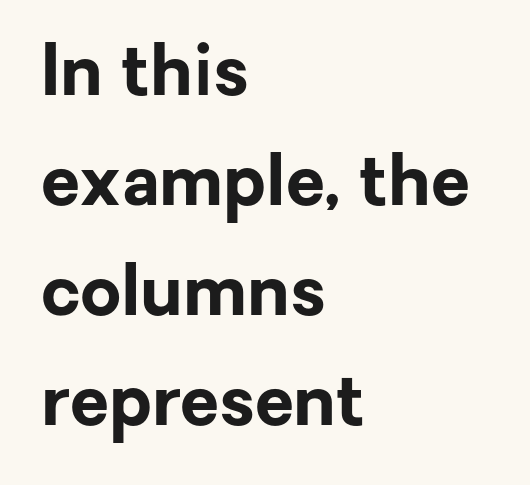
The image shows 71 px bold sans-serif type, upright; set left-aligned, normal line spacing (1.55x), normal letter spacing, not underlined; low stroke contrast and a medium x-height.
